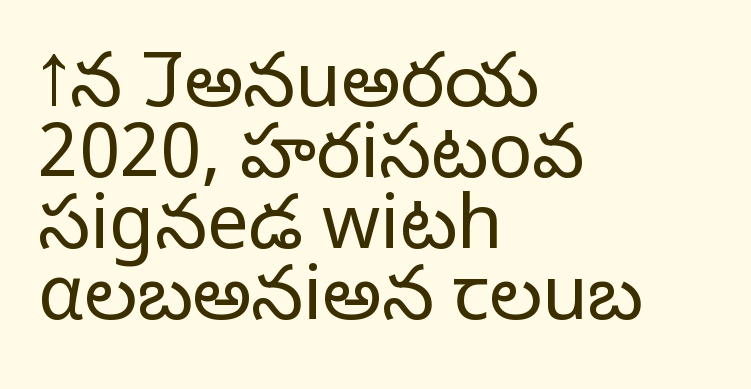
Each new line begins almost immediately beneath the previous one. Vertical strokes here are truly vertical. The horizontal fit of the characters is conventional and even. Each letter keeps its own natural width here, so spacing adapts to shape. A typesetter would label this face a sans. These glyphs show unthickened strokes, regular width or finer.
